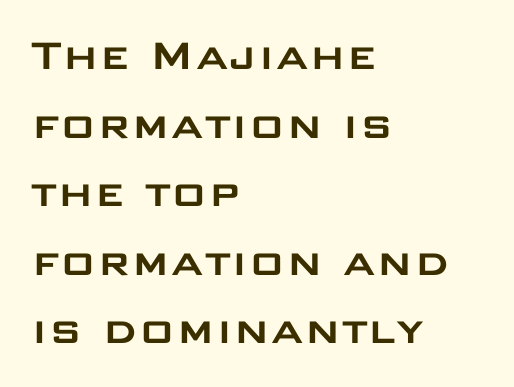
{"serif": "no", "italic": "no", "width": "wide", "stroke_contrast": "low", "x_height": "large", "monospaced": "no", "underline": "no", "align": "left", "line_spacing": "normal", "line_spacing_ratio": 1.4, "letter_spacing": "normal", "letter_spacing_em": 0.0, "glyph_px": 49}
